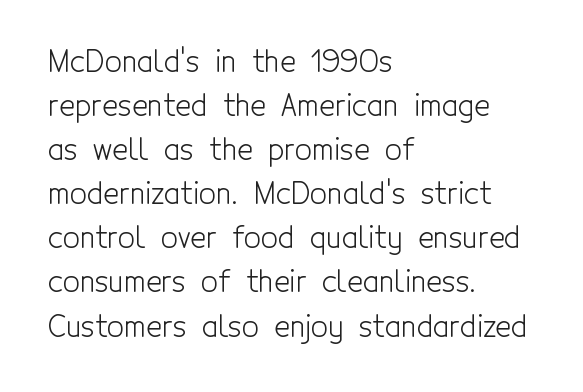
The image shows 30 px light, condensed sans-serif type, upright; set left-aligned, normal line spacing (1.47x), normal letter spacing, not underlined; a medium x-height.
